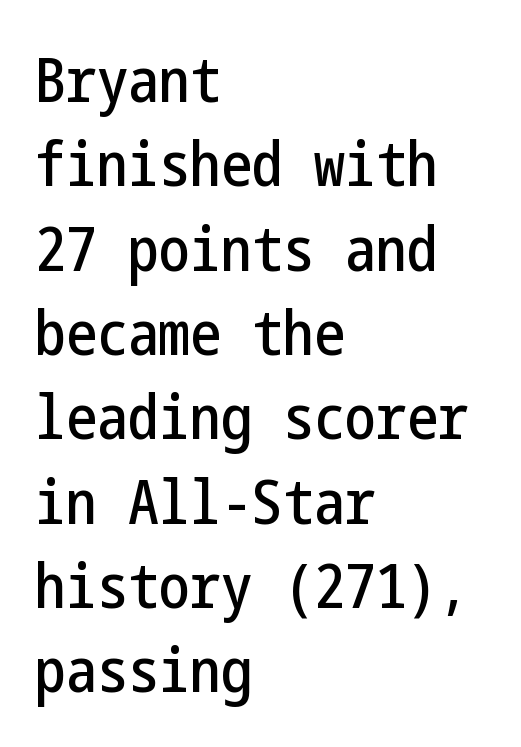
Q: Is the text italic (slanted)? A: No, it is upright.
Q: Is the typeface a serif or a sans-serif typeface? A: Sans-serif.
Q: Is the text underlined? A: No.
Q: How is the paragraph aligned? A: Left-aligned.
Q: Is the spacing between letters normal or unusually wide? A: Normal.
Q: Is the spacing between lines tight, normal or loose? A: Normal.
Q: Width (condensed, normal, or wide)? A: Condensed.
Q: Stroke contrast? A: Low.
Q: x-height? A: Medium.
